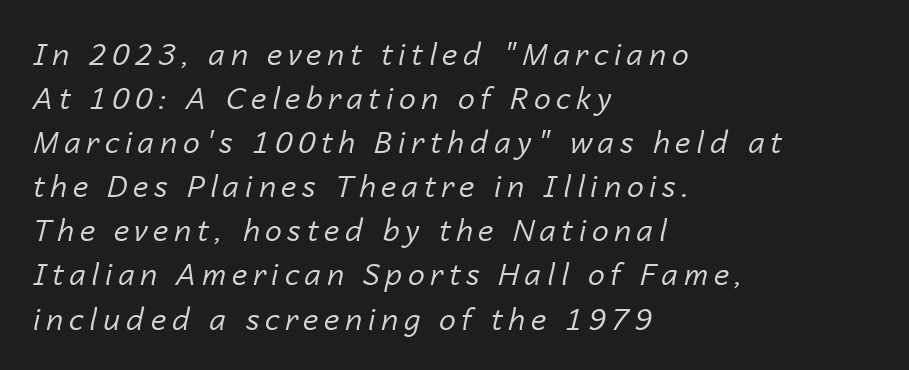
{"italic": "yes", "lean": "right", "slant_degrees": 14, "bold": "no", "weight": "regular", "width": "normal", "stroke_contrast": "low", "x_height": "medium", "monospaced": "no", "underline": "no", "align": "left", "line_spacing": "normal", "line_spacing_ratio": 1.47, "glyph_px": 30}
